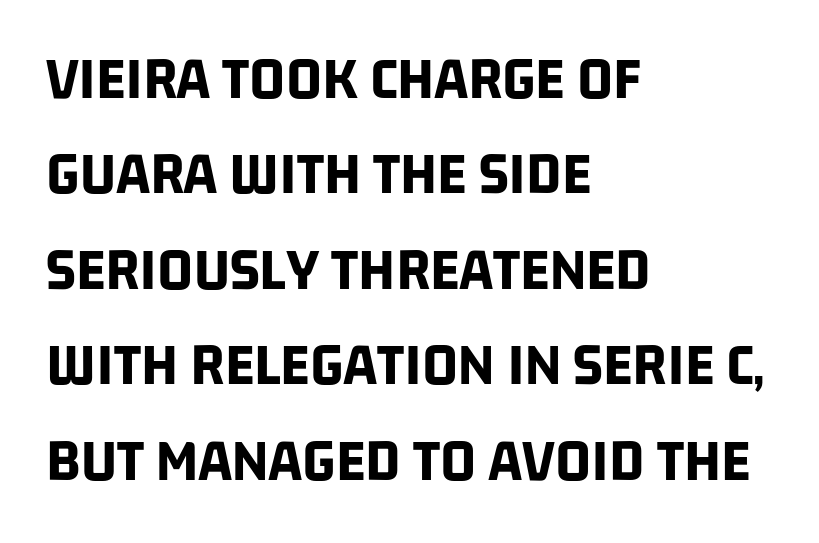
Observe the absence of serifs on each vertical stroke in this sample. Reading down the column, the eye jumps a familiar distance to each next line. Rule under the text: the space is simply empty. Varying glyph widths throughout — classic text-font behaviour. On the weight axis this lands at bold, roughly 700.
